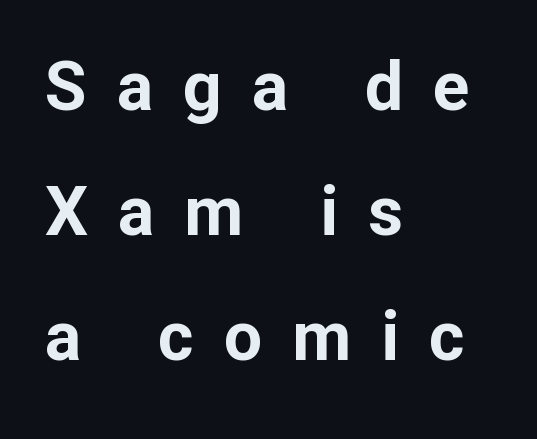
The image shows 68 px bold sans-serif type, upright; set left-aligned, line spacing 1.84x, unusually wide letter spacing (+0.44 em), not underlined; low stroke contrast and a medium x-height.
